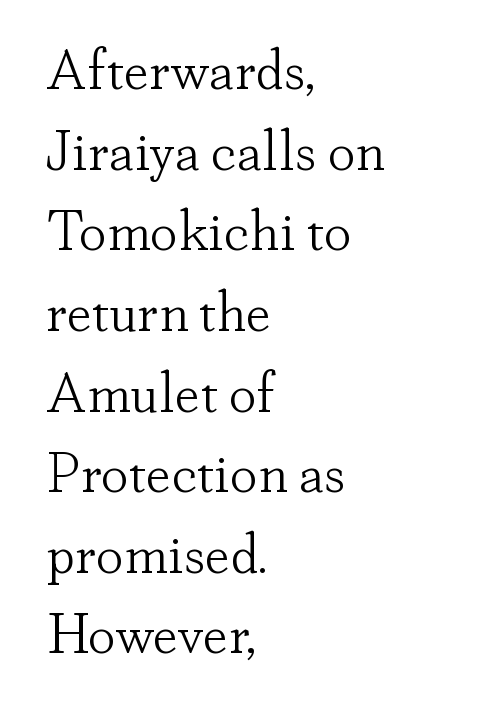
Here the glyphs are tracked normally, forming tight word shapes. Heft: none added — not bold. The type sits square on the baseline with zero lean. Layout note: lines flush left. What kind of face is this? One with serifs.
